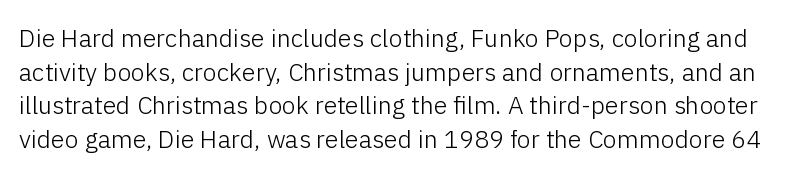
Honestly, there is no underline to notice here at all. These lines were composed using upright roman letters. Rows of type keep a routine distance in the vertical direction. No letter is thick-stroked: the sample isn't bold. You could call the tracking neutral — neither tight nor loose.
